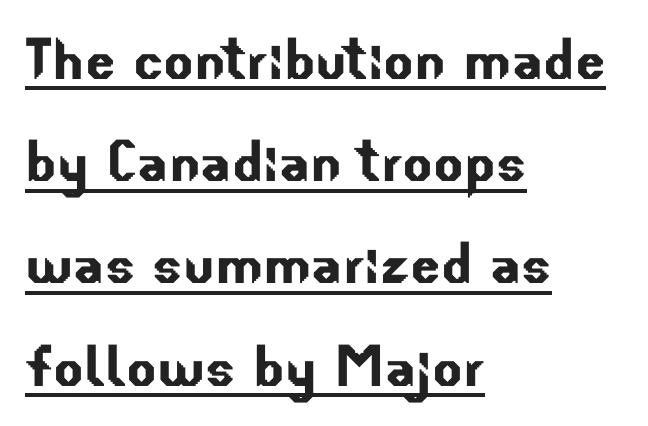
The image shows 71 px sans-serif type; set left-aligned, normal line spacing (1.44x), normal letter spacing, underlined; low stroke contrast and a small x-height.
